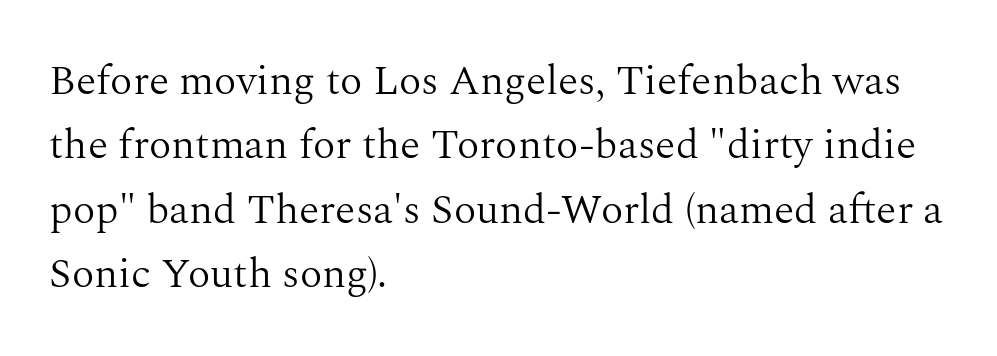
{"serif": "yes", "italic": "no", "bold": "no", "weight": "light", "width": "normal", "stroke_contrast": "medium", "x_height": "medium", "monospaced": "no", "underline": "no", "align": "left", "line_spacing": "normal", "line_spacing_ratio": 1.53, "letter_spacing": "normal", "letter_spacing_em": 0.0, "glyph_px": 42}
